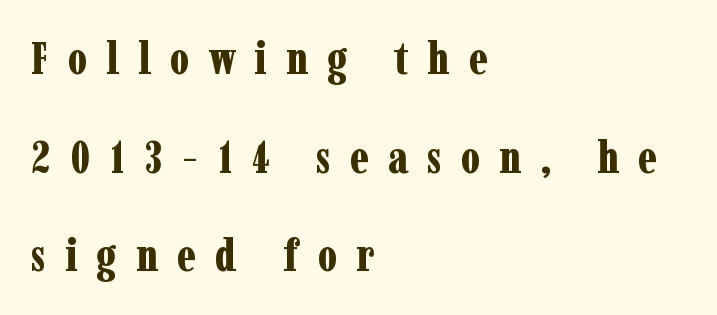
{"serif": "yes", "italic": "no", "bold": "yes", "weight": "bold", "width": "condensed", "stroke_contrast": "low", "x_height": "medium", "monospaced": "no", "underline": "no", "align": "left", "line_spacing": "loose", "line_spacing_ratio": 2.19, "letter_spacing": "wide", "letter_spacing_em": 0.42, "glyph_px": 45}
